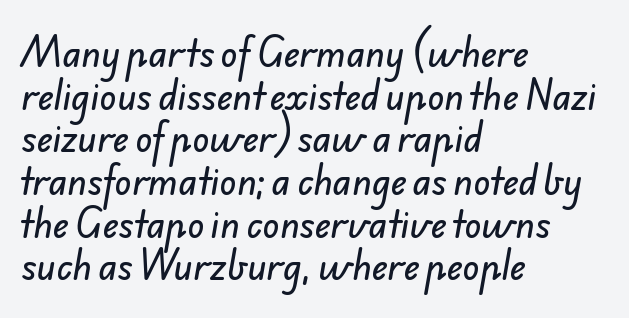
{"serif": "no", "width": "normal", "stroke_contrast": "low", "x_height": "small", "monospaced": "no", "underline": "no", "align": "left", "line_spacing_ratio": 1.22, "letter_spacing": "normal", "letter_spacing_em": 0.0, "glyph_px": 35}
